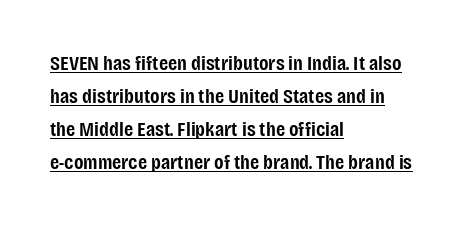
{"italic": "no", "bold": "semi", "underline": "yes", "align": "left", "line_spacing": "normal", "line_spacing_ratio": 1.57, "letter_spacing": "normal", "letter_spacing_em": 0.0, "glyph_px": 21}
